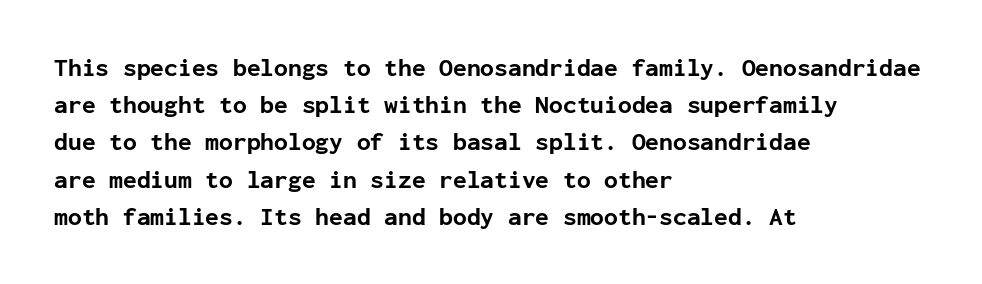
The image shows 25 px bold type, upright; set left-aligned, normal line spacing (1.49x), normal letter spacing, not underlined.
